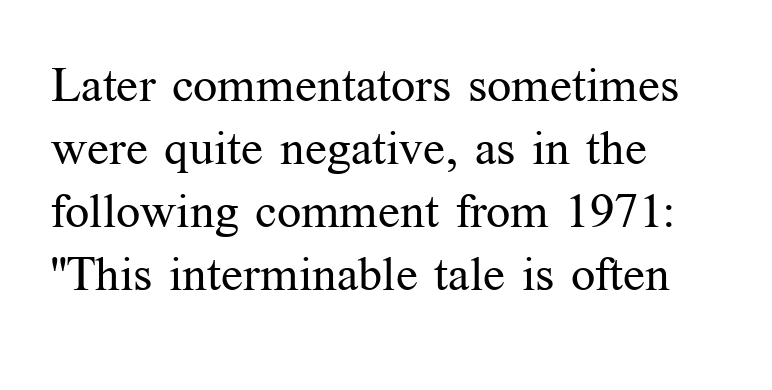
The image shows 48 px regular-weight serif type, upright; set left-aligned, normal line spacing (1.31x), normal letter spacing, not underlined; medium stroke contrast and a medium x-height.
